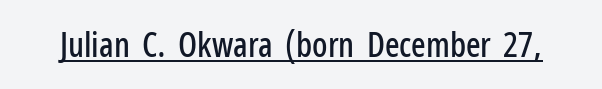
Tracking here is standard; glyphs follow each other at the usual distance. This is roman type, the default non-slanted kind. Looks like regular typesetting: each glyph gets only the width it needs. Check where the strokes stop: nothing finishes them off — pure sans. Emphasis is given by a line drawn under the lettering.
